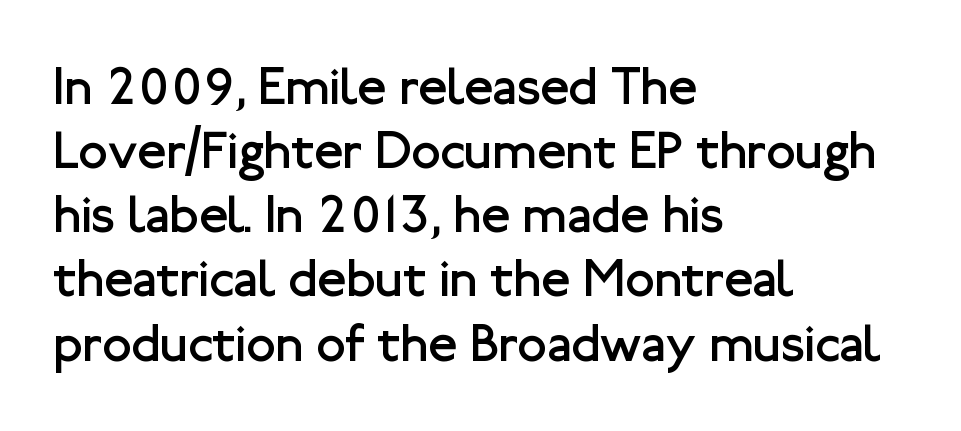
{"serif": "no", "italic": "no", "bold": "no", "weight": "regular", "width": "normal", "stroke_contrast": "low", "x_height": "medium", "monospaced": "no", "underline": "no", "align": "left", "line_spacing_ratio": 1.21, "letter_spacing": "normal", "letter_spacing_em": 0.0, "glyph_px": 53}
